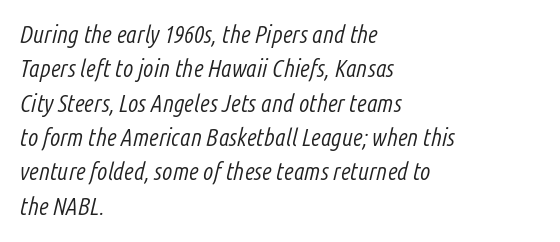
The line texture is even and compact thanks to regular tracking. Horizontal alignment here is leftward, the default for most running prose. How would I describe the line gaps? Plain and ordinary. Every character sits at an angle, as italics do. No heavy texture on the line: the type isn't bold.
